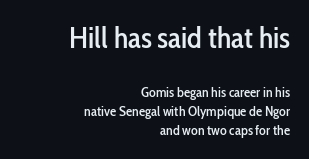
{"serif": "no", "italic": "no", "width": "condensed", "stroke_contrast": "low", "x_height": "medium", "monospaced": "no", "underline": "no", "align": "right", "line_spacing": "normal", "line_spacing_ratio": 1.35, "letter_spacing": "normal", "letter_spacing_em": 0.0, "larger_block": "first", "size_ratio": 2.14, "glyph_px": 30}
